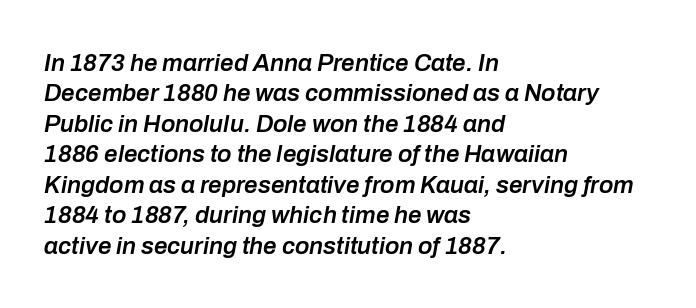
The image shows 24 px text type, italic (leaning right); set left-aligned, normal line spacing (1.27x), normal letter spacing, not underlined.
